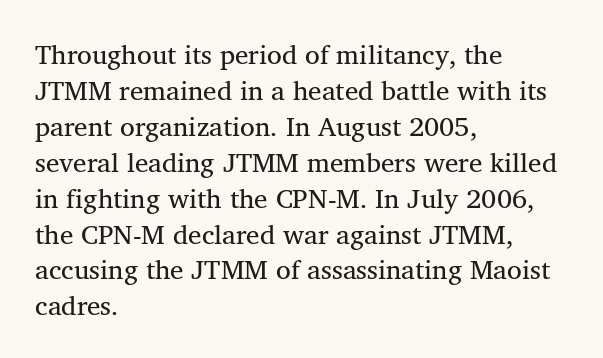
{"italic": "no", "bold": "no", "underline": "no", "align": "left", "line_spacing": "normal", "line_spacing_ratio": 1.33, "letter_spacing": "normal", "letter_spacing_em": 0.0, "glyph_px": 27}
